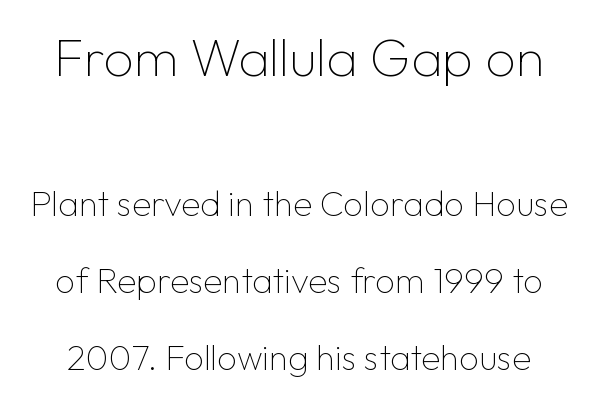
The image shows 53 px thin sans-serif type, upright; set loose line spacing (2.19x), normal letter spacing, not underlined; the first (top) block is 1.51x larger; low stroke contrast and a medium x-height.
